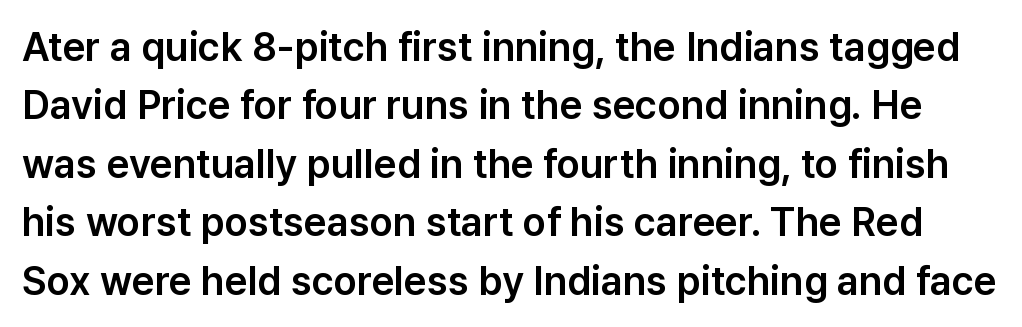
Q: Is the text italic (slanted)? A: No, it is upright.
Q: Is the typeface a serif or a sans-serif typeface? A: Sans-serif.
Q: Is the text underlined? A: No.
Q: Is the spacing between letters normal or unusually wide? A: Normal.
Q: Is the spacing between lines tight, normal or loose? A: Normal.
Q: Width (condensed, normal, or wide)? A: Normal.
Q: Stroke contrast? A: Low.
Q: x-height? A: Medium.
Q: Monospaced? A: No.
